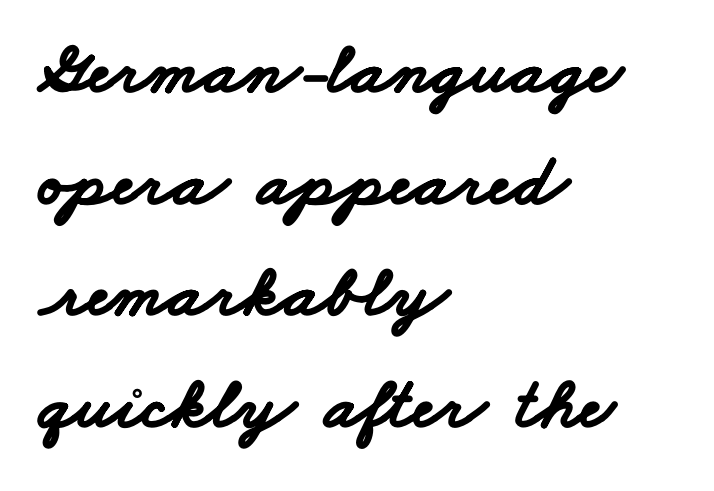
The face used here is proportionally spaced, like ordinary book or web type. This rendering uses left alignment, leaving the right contour irregular. The font is running at its bold setting. No extra tracking has been applied to these lines. Beneath every word, the page is bare.
